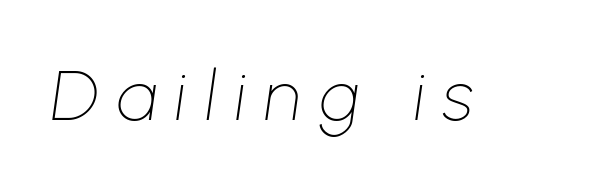
The passage shown leans; its letterforms are oblique. Glyph-to-glyph distance is far greater than everyday printed text. No heavy texture on the line: the type isn't bold. Is this a fixed-width face? No — the glyphs have proportional, varying widths. The baseline area is clear.
